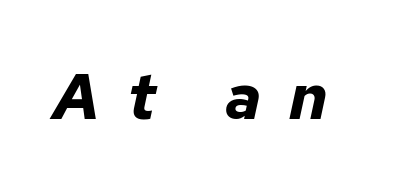
The image shows 64 px bold type, italic (leaning right); set unusually wide letter spacing (+0.43 em), not underlined; low stroke contrast and a medium x-height.
